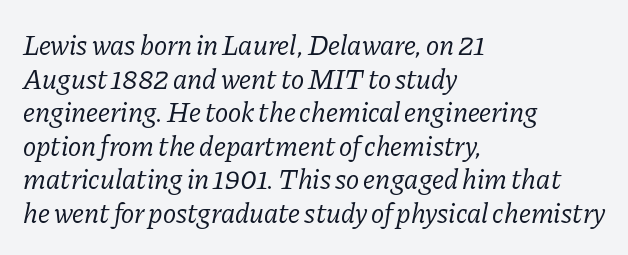
Casual observation: everything's shoved over to the left. The characters are drawn with everyday or finer stroke widths. Tracking here is standard; glyphs follow each other at the usual distance. Observe the lean: these are italic letterforms. Look at the bottom of the vertical strokes: they flare into serifs here. A clean baseline with only descenders dipping below it.
